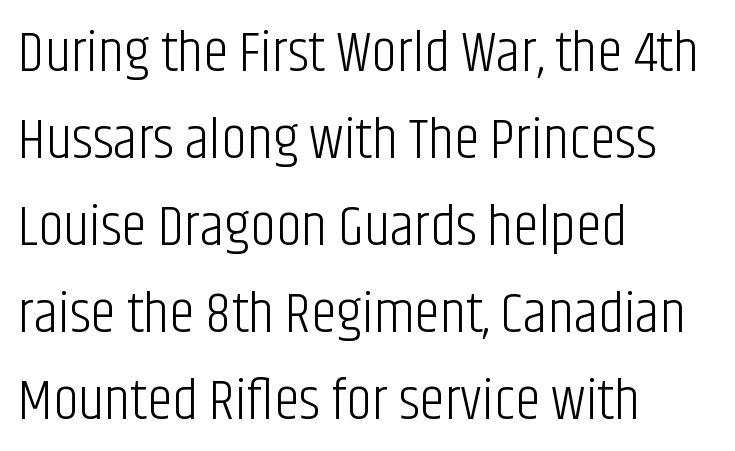
The letters advance in unequal steps, a hallmark of proportional type. These glyphs show unthickened strokes, regular width or finer. The lines in this sample share a left origin and differ only in where they stop. The gaps between neighbouring characters are ordinary and unremarkable. If you drew a line through each stem, it would be perfectly vertical. Does the type have serifs? No, each stem ends abruptly.
